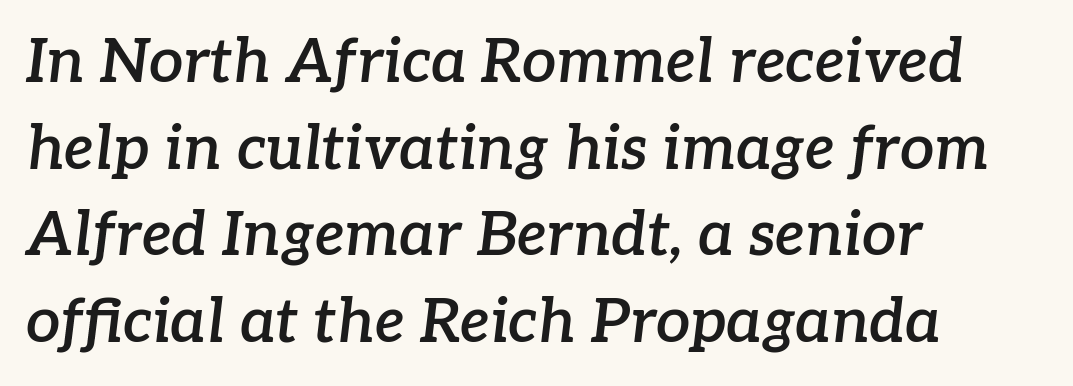
Q: Is the text bold? A: Semi-bold.
Q: Is the text italic (slanted)? A: Yes, it leans right by about 7 degrees.
Q: Is the typeface a serif or a sans-serif typeface? A: Serif.
Q: Is the text underlined? A: No.
Q: How is the paragraph aligned? A: Left-aligned.
Q: Is the spacing between letters normal or unusually wide? A: Normal.
Q: Is the spacing between lines tight, normal or loose? A: Normal.
Q: Width (condensed, normal, or wide)? A: Normal.
Q: Stroke contrast? A: Low.
Q: x-height? A: Medium.
Q: Monospaced? A: No.
